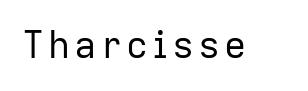
{"serif": "no", "italic": "no", "bold": "no", "weight": "regular", "width": "normal", "stroke_contrast": "low", "x_height": "medium", "monospaced": "no", "underline": "no", "glyph_px": 37}
